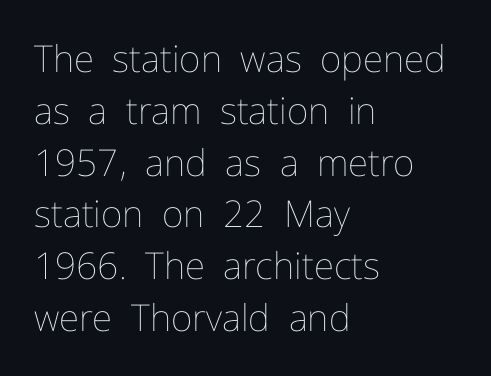
Q: Is the text bold? A: No.
Q: Is the text italic (slanted)? A: No, it is upright.
Q: Is the text underlined? A: No.
Q: How is the paragraph aligned? A: Left-aligned.
Q: Is the spacing between letters normal or unusually wide? A: Normal.
Q: Is the spacing between lines tight, normal or loose? A: Normal.
Q: Width (condensed, normal, or wide)? A: Normal.
Q: Stroke contrast? A: Low.
Q: x-height? A: Medium.
Q: Monospaced? A: No.
